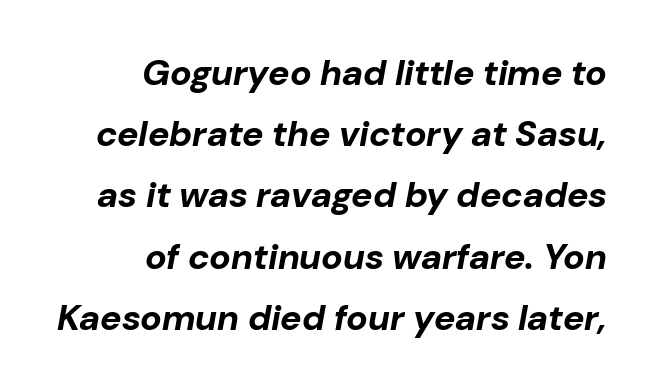
The image shows 36 px bold type, italic (leaning right); set right-aligned, normal line spacing (1.7x), normal letter spacing, not underlined; low stroke contrast and a medium x-height.
